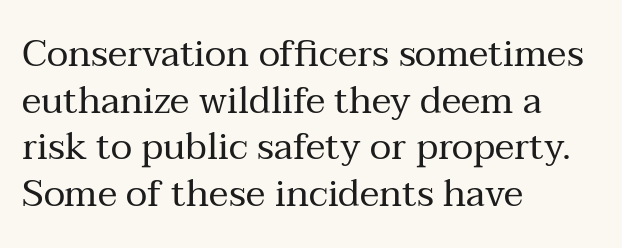
Q: Is the text bold? A: No.
Q: Is the text italic (slanted)? A: No, it is upright.
Q: Is the typeface a serif or a sans-serif typeface? A: Serif.
Q: Is the text underlined? A: No.
Q: How is the paragraph aligned? A: Left-aligned.
Q: Is the spacing between letters normal or unusually wide? A: Normal.
Q: Is the spacing between lines tight, normal or loose? A: Normal.
Q: Width (condensed, normal, or wide)? A: Normal.
Q: Stroke contrast? A: Medium.
Q: x-height? A: Medium.
Q: Monospaced? A: No.
